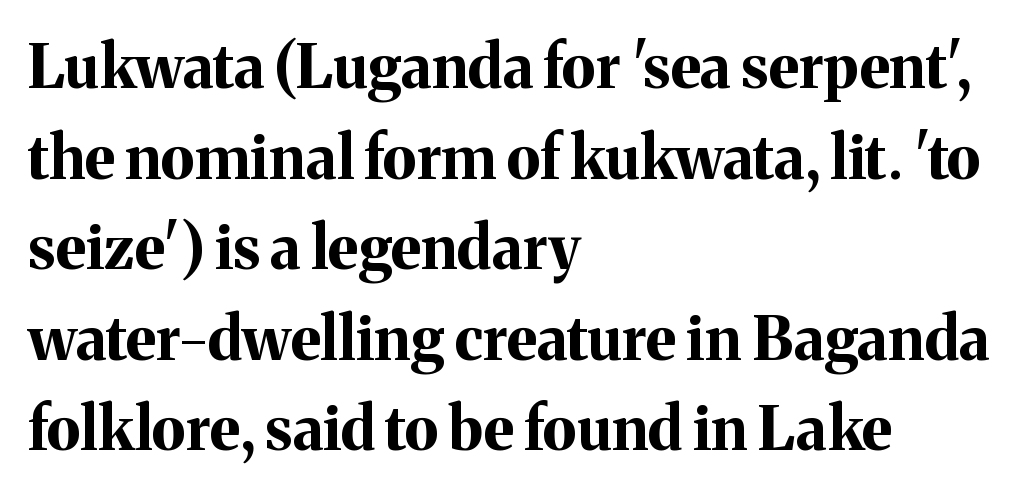
{"serif": "yes", "italic": "no", "bold": "yes", "weight": "bold", "width": "normal", "stroke_contrast": "medium", "x_height": "medium", "monospaced": "no", "underline": "no", "align": "left", "line_spacing": "normal", "line_spacing_ratio": 1.51, "letter_spacing": "normal", "letter_spacing_em": 0.0, "glyph_px": 60}
